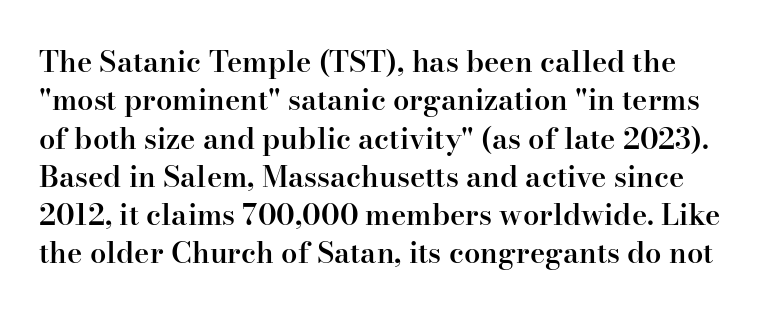
The vertical gap from one line to the next is medium. The space directly below the letters is spotless. Its strokes are somewhat broadened, the hallmark of semibold type. Does extra space separate the letters? No, they use regular spacing. Do the characters align in a grid? No, the font is proportional.
